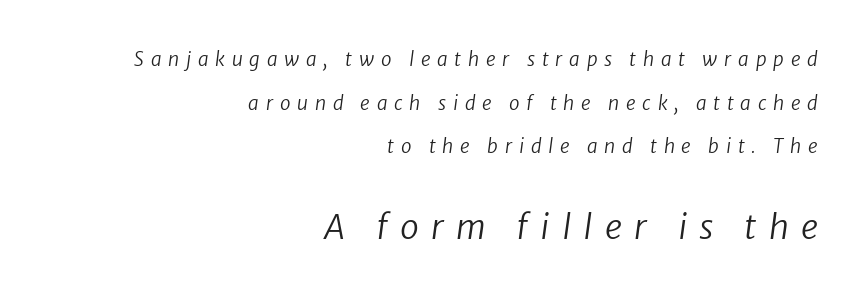
Q: Is the text bold? A: No.
Q: Is the typeface a serif or a sans-serif typeface? A: Sans-serif.
Q: Is the text underlined? A: No.
Q: How is the paragraph aligned? A: Right-aligned.
Q: Is the spacing between letters normal or unusually wide? A: Unusually wide.
Q: Is the spacing between lines tight, normal or loose? A: Loose.
Q: Which block of text is set in a larger size, the first (top) or the second (bottom)? A: The second (bottom) one.
Q: Width (condensed, normal, or wide)? A: Normal.
Q: Stroke contrast? A: Low.
Q: x-height? A: Medium.
Q: Monospaced? A: No.
